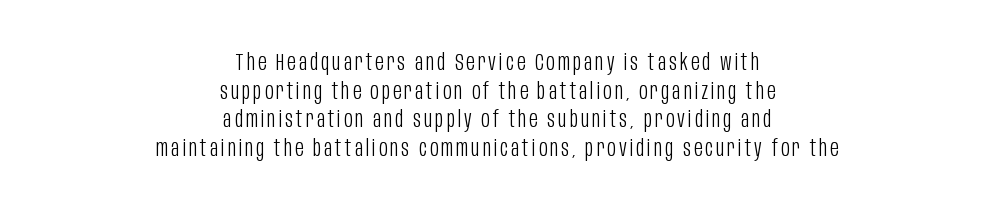
{"italic": "no", "bold": "no", "underline": "no", "align": "center", "line_spacing": "normal", "line_spacing_ratio": 1.25, "glyph_px": 23}
